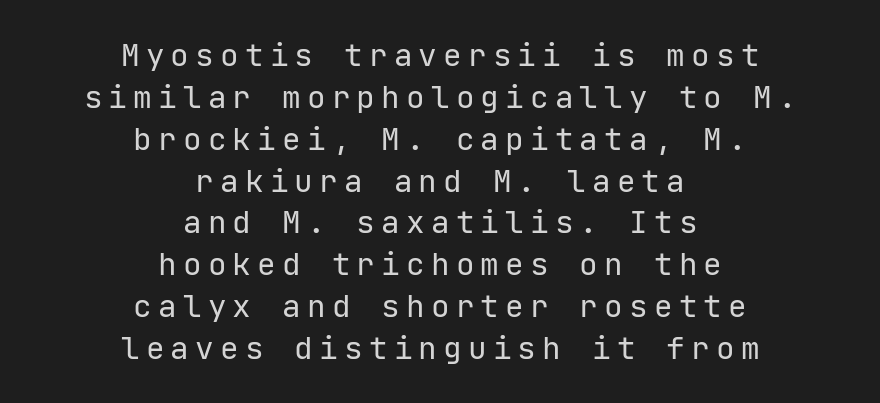
{"serif": "no", "italic": "no", "bold": "no", "weight": "regular", "width": "normal", "stroke_contrast": "low", "x_height": "medium", "underline": "no", "align": "center", "line_spacing": "normal", "line_spacing_ratio": 1.35, "letter_spacing": "wide", "letter_spacing_em": 0.2, "glyph_px": 31}
